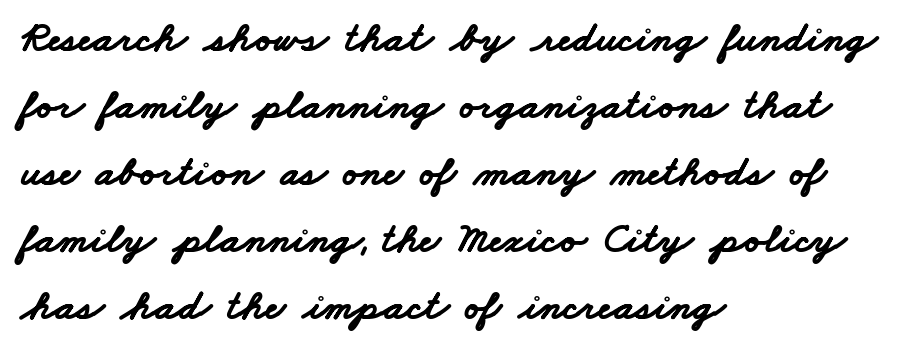
The image shows 43 px bold, wide sans-serif type; set left-aligned, normal line spacing (1.56x), normal letter spacing, not underlined; low stroke contrast and a small x-height.
